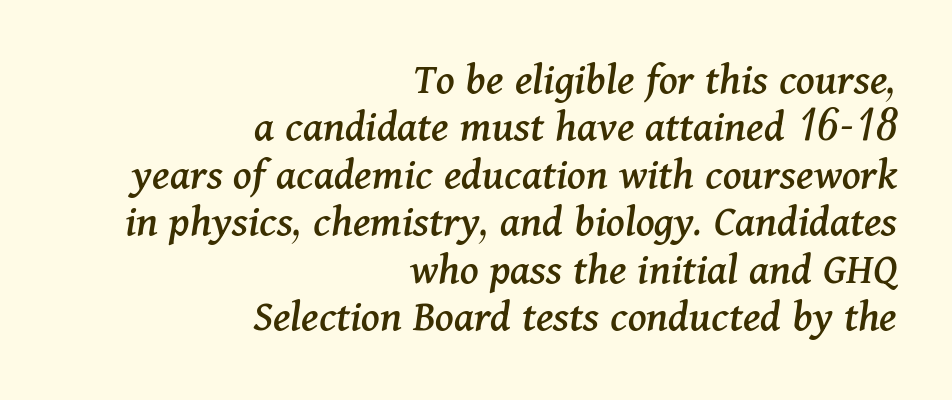
Q: Is the text italic (slanted)? A: Yes, it leans right by about 11 degrees.
Q: Is the typeface a serif or a sans-serif typeface? A: Serif.
Q: Is the text underlined? A: No.
Q: How is the paragraph aligned? A: Right-aligned.
Q: Is the spacing between letters normal or unusually wide? A: Normal.
Q: Is the spacing between lines tight, normal or loose? A: Tight.
Q: Width (condensed, normal, or wide)? A: Normal.
Q: Stroke contrast? A: Medium.
Q: x-height? A: Medium.
Q: Monospaced? A: No.
